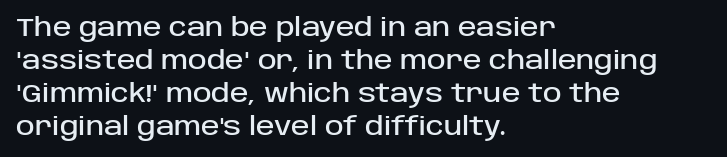
{"italic": "no", "underline": "no", "align": "left", "line_spacing": "normal", "line_spacing_ratio": 1.32, "letter_spacing": "normal", "letter_spacing_em": 0.0, "glyph_px": 25}
